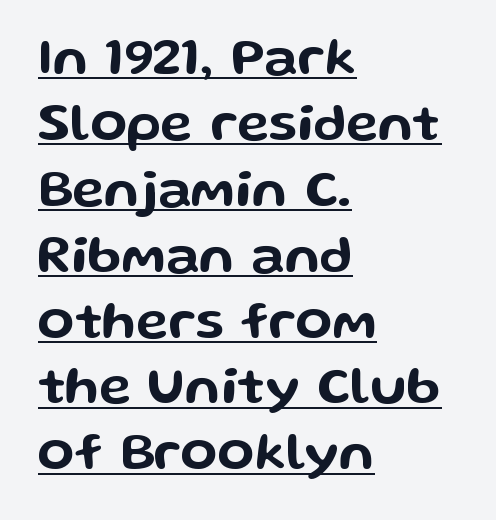
The image shows 54 px wide sans-serif type, upright; set left-aligned, line spacing 1.22x, normal letter spacing, underlined; low stroke contrast and a medium x-height.
